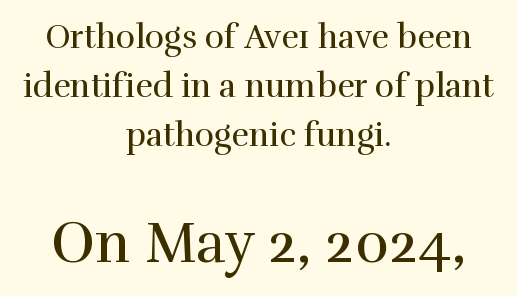
Look at the bottom of the vertical strokes: they flare into serifs here. Where is the straight margin? There isn't one; the lines are centered. Short note: letters normally spaced. The passage shown is typed in a proportional face where columns would drift. Horizontal bands of white between lines are of average thickness. If you squint, the bottom block still reads clearly — it's the larger of the two.
